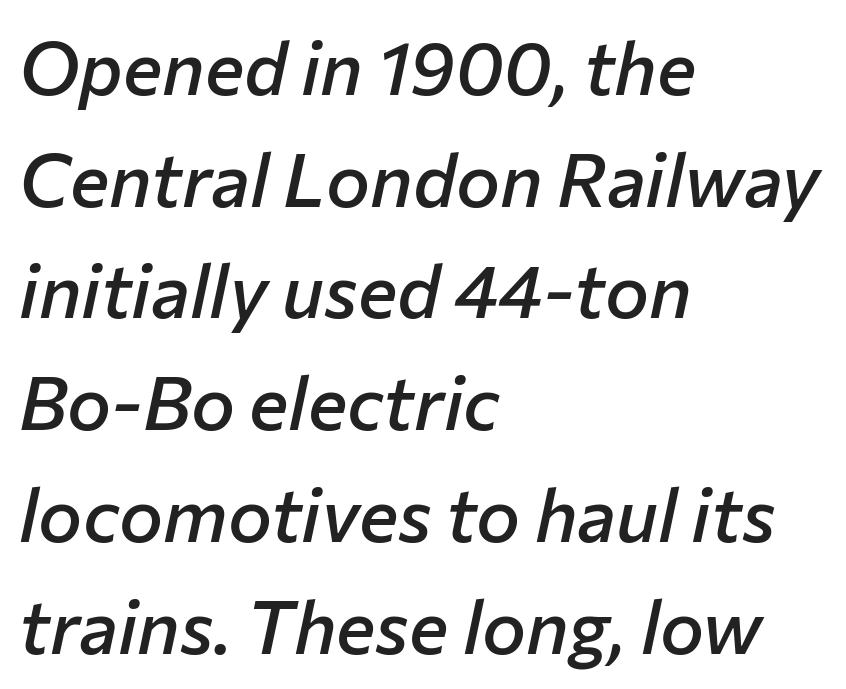
The image shows 74 px semibold type, italic (leaning right); set left-aligned, normal line spacing (1.51x), normal letter spacing, not underlined; low stroke contrast and a medium x-height.
